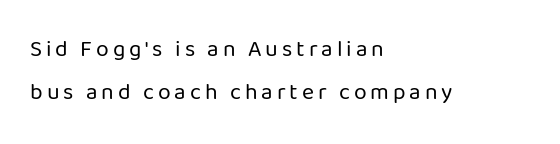
{"italic": "no", "bold": "no", "underline": "no", "align": "left", "line_spacing_ratio": 1.89, "glyph_px": 23}
